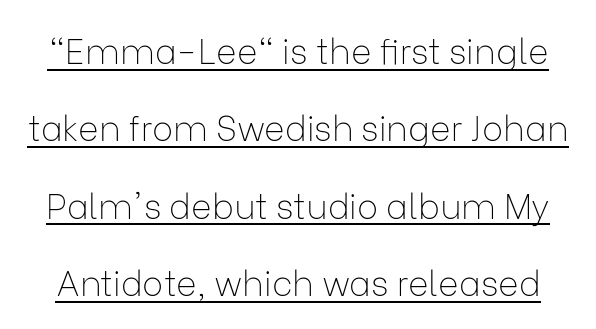
{"serif": "no", "italic": "no", "bold": "no", "weight": "thin", "width": "normal", "stroke_contrast": "low", "x_height": "medium", "monospaced": "no", "underline": "yes", "line_spacing": "loose", "line_spacing_ratio": 2.21, "letter_spacing": "normal", "letter_spacing_em": 0.0, "glyph_px": 35}
